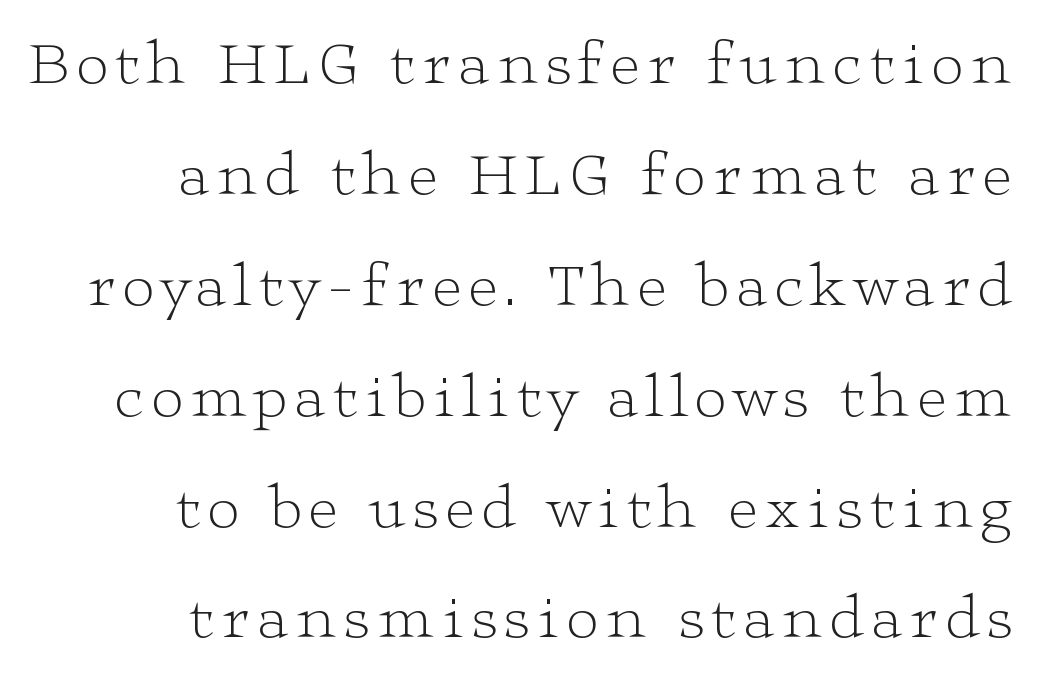
You could not count columns in this text — the font is proportionally spaced. The passage is arranged like a letterhead date or caption credit — flush right. Descender tails drop into unmarked territory. Think standard paragraph weight, or any step lighter than that. Posture: straight, roman, zero tilt. Font category for this specimen: serif.
